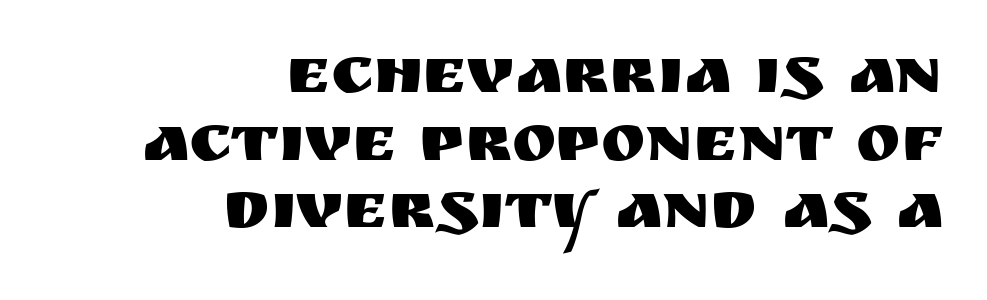
{"serif": "no", "italic": "no", "width": "normal", "stroke_contrast": "medium", "x_height": "large", "monospaced": "no", "underline": "no", "align": "right", "line_spacing": "tight", "line_spacing_ratio": 1.01, "letter_spacing": "normal", "letter_spacing_em": 0.0, "glyph_px": 67}
